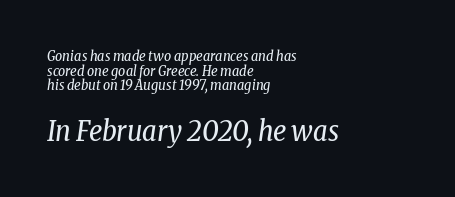
The image shows 28 px regular-weight, condensed serif type, italic (leaning right); set left-aligned, tight line spacing (1.05x), normal letter spacing, not underlined; the second (bottom) block is 2.0x larger; low stroke contrast and a medium x-height.
